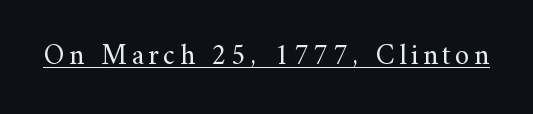
{"serif": "yes", "italic": "no", "bold": "no", "weight": "regular", "width": "normal", "stroke_contrast": "medium", "x_height": "small", "monospaced": "no", "underline": "yes", "glyph_px": 29}
